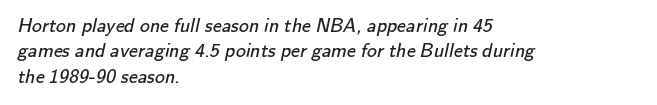
The image shows 20 px text type; set left-aligned, normal line spacing (1.27x), normal letter spacing, not underlined.
